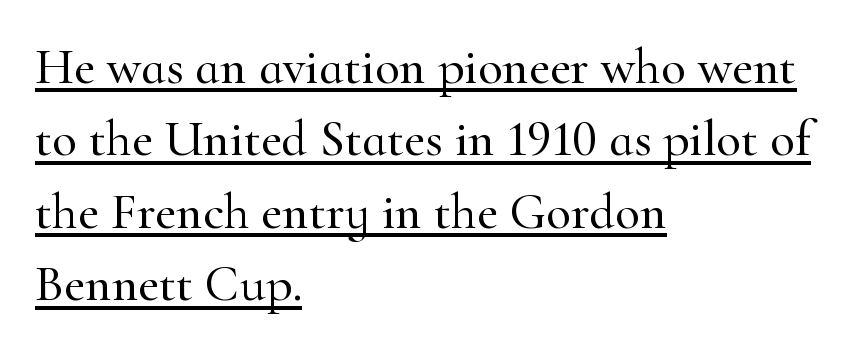
Short and long lines alike share a common starting point at left. It's the straight-up-and-down kind of type. This sample has the flowing, uneven cadence of proportional lettering. The block of text has a typical density, with ordinary space between rows.
